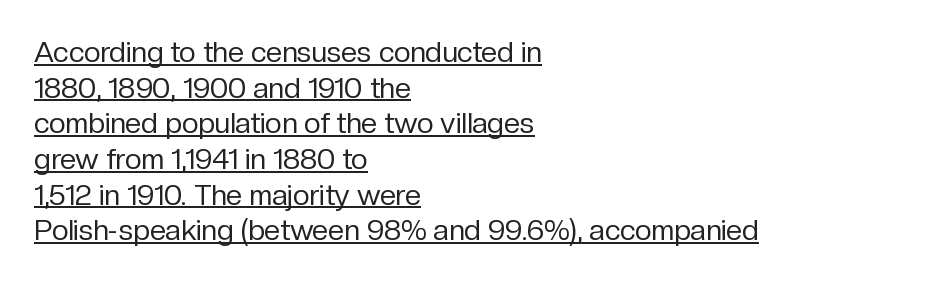
Q: Is the text bold? A: No.
Q: Is the text italic (slanted)? A: No, it is upright.
Q: Is the typeface a serif or a sans-serif typeface? A: Sans-serif.
Q: Is the text underlined? A: Yes.
Q: How is the paragraph aligned? A: Left-aligned.
Q: Is the spacing between letters normal or unusually wide? A: Normal.
Q: Width (condensed, normal, or wide)? A: Normal.
Q: Stroke contrast? A: Low.
Q: x-height? A: Medium.
Q: Monospaced? A: No.
